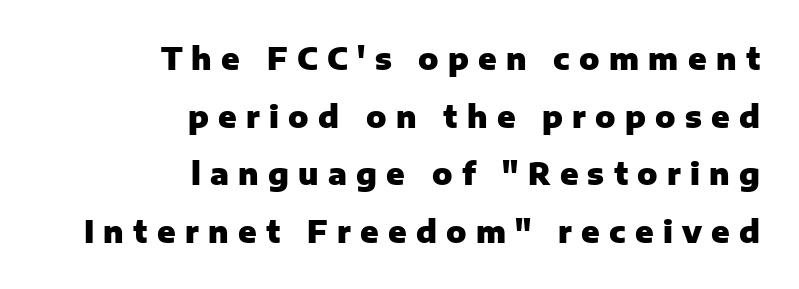
The image shows 30 px heavy sans-serif type, upright; set right-aligned, loose line spacing (1.92x), unusually wide letter spacing (+0.31 em), not underlined; low stroke contrast and a medium x-height.
